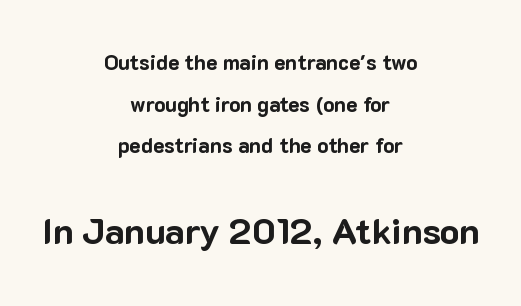
{"serif": "no", "italic": "no", "bold": "yes", "weight": "bold", "width": "normal", "stroke_contrast": "low", "x_height": "medium", "monospaced": "no", "underline": "no", "align": "center", "line_spacing": "loose", "line_spacing_ratio": 1.98, "letter_spacing": "normal", "letter_spacing_em": 0.0, "larger_block": "second", "size_ratio": 1.71, "glyph_px": 36}
